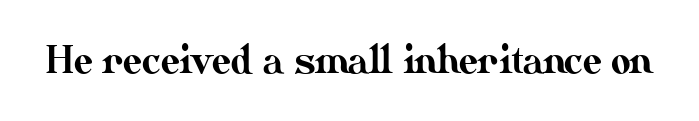
The image shows 38 px text type, upright; set normal letter spacing, not underlined; medium stroke contrast and a small x-height.
